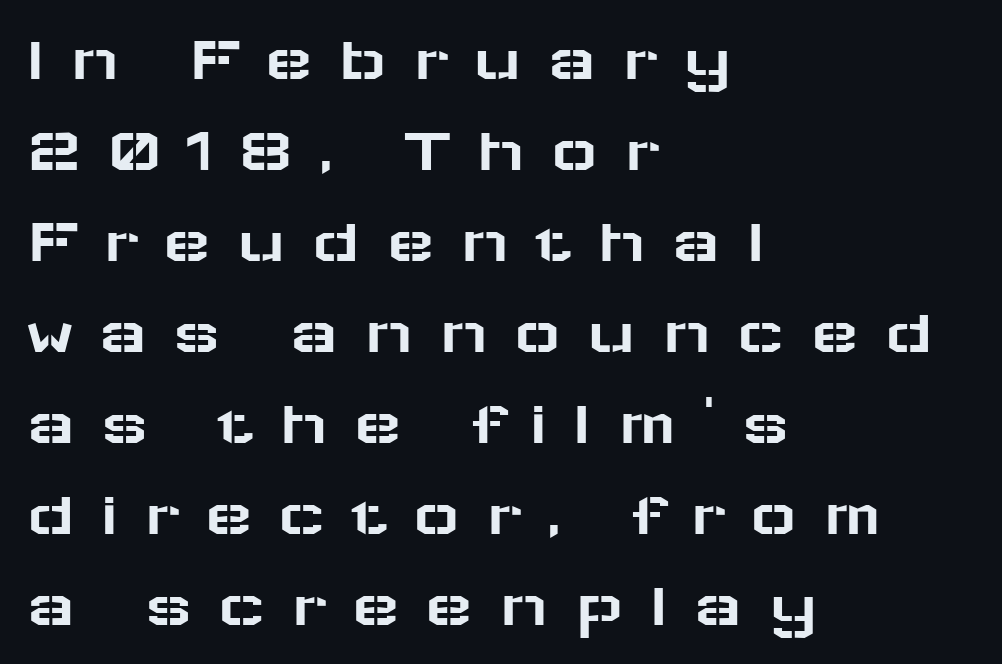
Q: Is the text italic (slanted)? A: No, it is upright.
Q: Is the typeface a serif or a sans-serif typeface? A: Sans-serif.
Q: Is the text underlined? A: No.
Q: How is the paragraph aligned? A: Left-aligned.
Q: Is the spacing between letters normal or unusually wide? A: Unusually wide.
Q: Is the spacing between lines tight, normal or loose? A: Normal.
Q: Width (condensed, normal, or wide)? A: Wide.
Q: Stroke contrast? A: Low.
Q: x-height? A: Medium.
Q: Monospaced? A: No.
